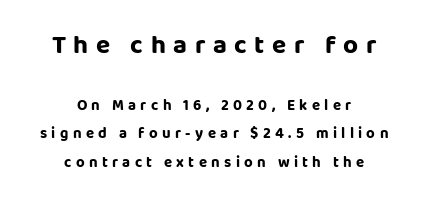
Q: Is the text bold? A: Yes.
Q: Is the text italic (slanted)? A: No, it is upright.
Q: Is the text underlined? A: No.
Q: How is the paragraph aligned? A: Centered.
Q: Is the spacing between letters normal or unusually wide? A: Unusually wide.
Q: Which block of text is set in a larger size, the first (top) or the second (bottom)? A: The first (top) one.
